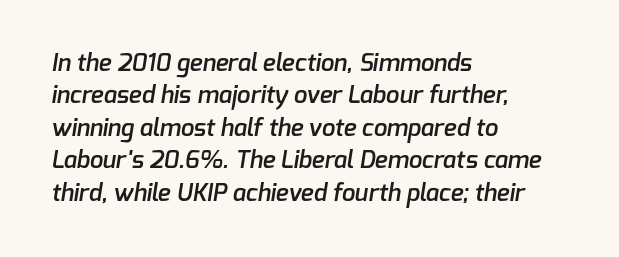
The image shows 24 px text type; set left-aligned, normal line spacing (1.35x), normal letter spacing, not underlined.
